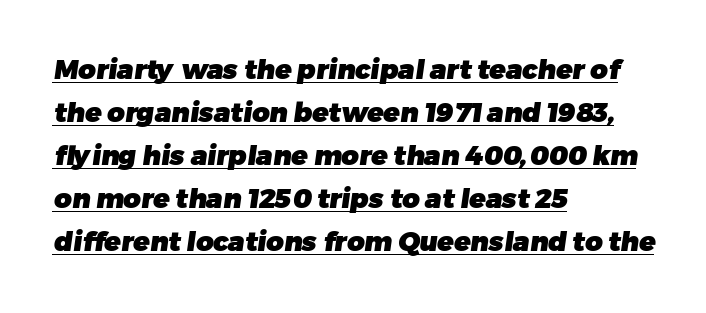
Q: Is the text bold? A: Yes.
Q: Is the text underlined? A: Yes.
Q: How is the paragraph aligned? A: Left-aligned.
Q: Is the spacing between letters normal or unusually wide? A: Normal.
Q: Is the spacing between lines tight, normal or loose? A: Normal.
